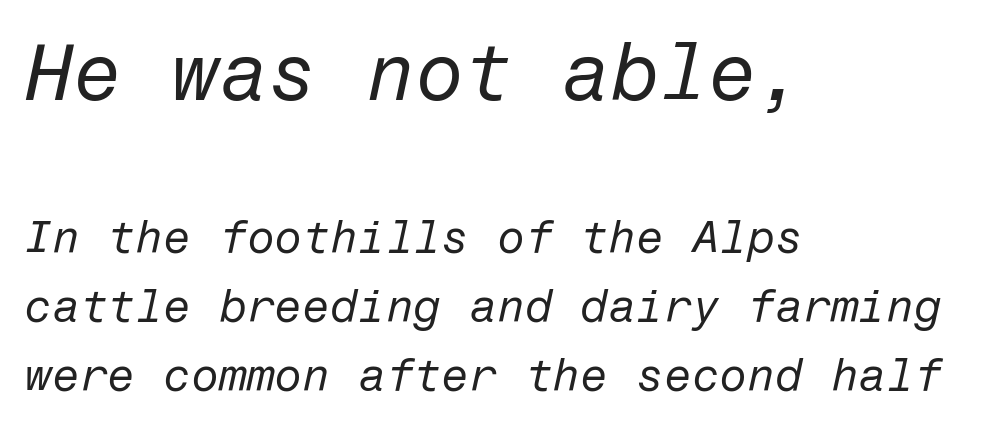
{"italic": "yes", "lean": "right", "slant_degrees": 12, "bold": "no", "weight": "regular", "width": "normal", "stroke_contrast": "low", "x_height": "medium", "underline": "no", "align": "left", "line_spacing": "normal", "line_spacing_ratio": 1.54, "letter_spacing": "normal", "letter_spacing_em": 0.0, "larger_block": "first", "size_ratio": 1.76, "glyph_px": 79}
